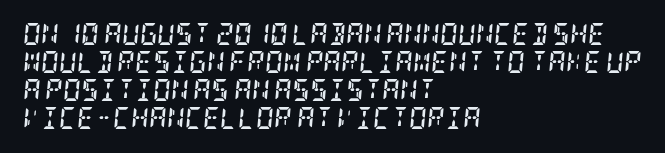
The image shows 22 px bold type, italic (leaning right); set left-aligned, normal line spacing (1.28x), normal letter spacing, not underlined.
